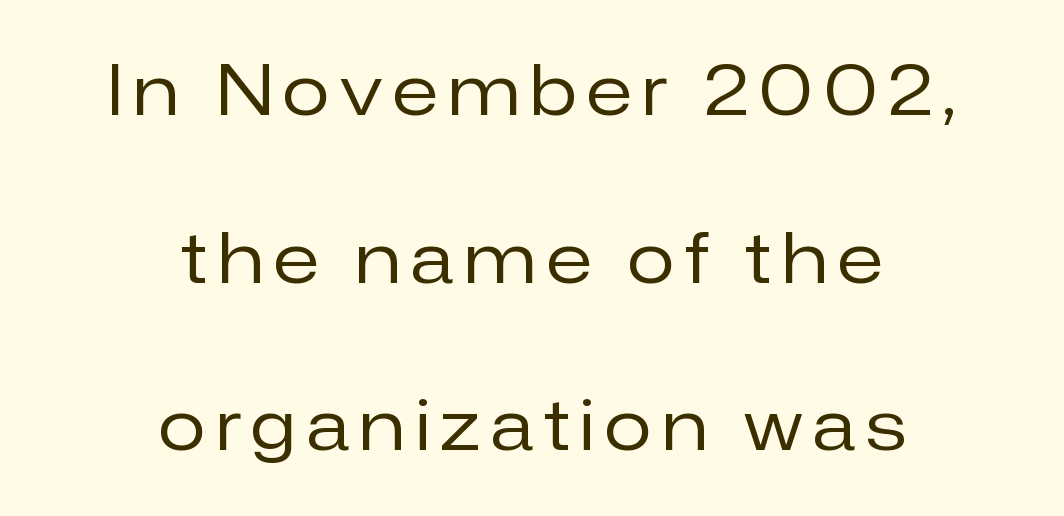
{"serif": "no", "italic": "no", "bold": "no", "weight": "regular", "width": "normal", "stroke_contrast": "low", "x_height": "medium", "monospaced": "no", "underline": "no", "align": "center", "line_spacing": "loose", "line_spacing_ratio": 2.43, "glyph_px": 69}
